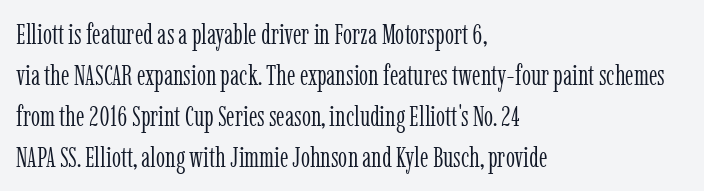
Q: Is the text bold? A: No.
Q: Is the text italic (slanted)? A: No, it is upright.
Q: Is the typeface a serif or a sans-serif typeface? A: Serif.
Q: Is the text underlined? A: No.
Q: How is the paragraph aligned? A: Left-aligned.
Q: Is the spacing between letters normal or unusually wide? A: Normal.
Q: Is the spacing between lines tight, normal or loose? A: Normal.
Q: Width (condensed, normal, or wide)? A: Condensed.
Q: Stroke contrast? A: Low.
Q: x-height? A: Medium.
Q: Monospaced? A: No.
